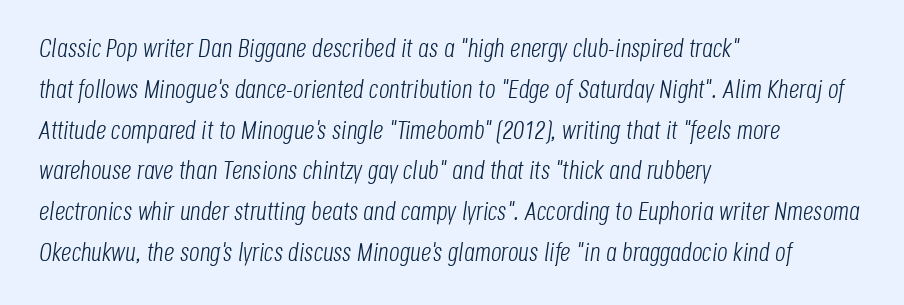
What's the leading like? Ordinary, nothing unusual. Slant detected: the letters are inclined. All the whitespace from short lines collects on the right. Each word holds together tightly as a unit, with standard inter-letter gaps.
